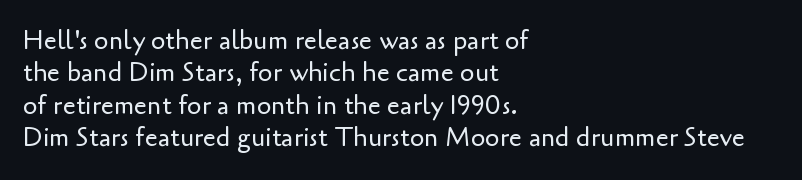
The image shows 26 px text type, upright; set left-aligned, normal line spacing (1.25x), normal letter spacing, not underlined.
